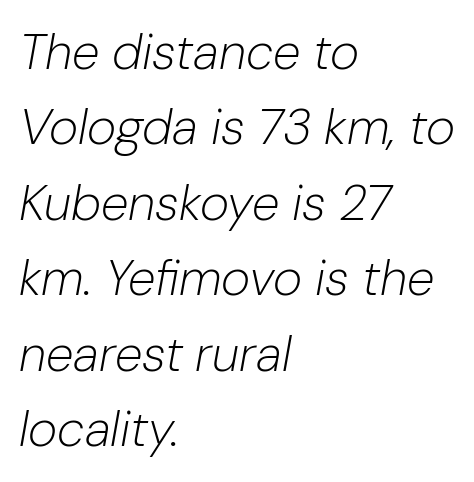
{"italic": "yes", "lean": "right", "slant_degrees": 10, "bold": "no", "weight": "light", "width": "normal", "stroke_contrast": "low", "x_height": "medium", "monospaced": "no", "underline": "no", "align": "left", "line_spacing": "normal", "line_spacing_ratio": 1.51, "letter_spacing": "normal", "letter_spacing_em": 0.0, "glyph_px": 50}
